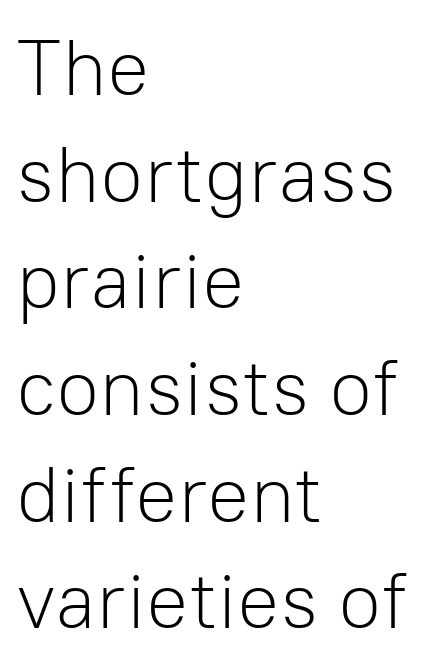
Q: Is the text bold? A: No.
Q: Is the text italic (slanted)? A: No, it is upright.
Q: Is the typeface a serif or a sans-serif typeface? A: Sans-serif.
Q: Is the text underlined? A: No.
Q: How is the paragraph aligned? A: Left-aligned.
Q: Is the spacing between letters normal or unusually wide? A: Normal.
Q: Is the spacing between lines tight, normal or loose? A: Normal.
Q: Width (condensed, normal, or wide)? A: Normal.
Q: Stroke contrast? A: Low.
Q: x-height? A: Medium.
Q: Monospaced? A: No.
